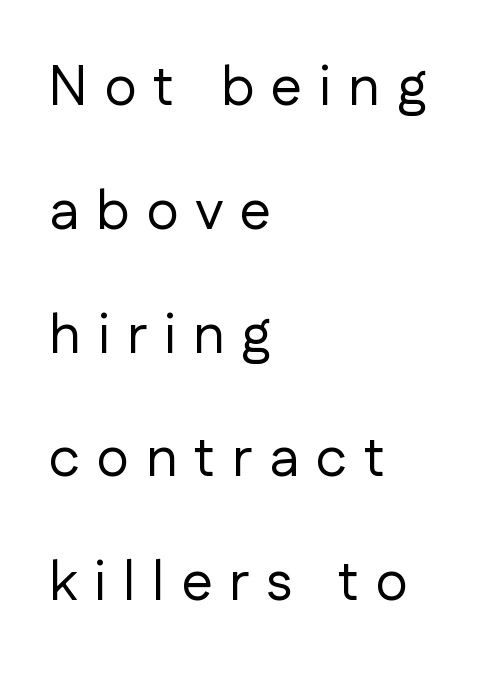
Q: Is the text bold? A: No.
Q: Is the text italic (slanted)? A: No, it is upright.
Q: Is the typeface a serif or a sans-serif typeface? A: Sans-serif.
Q: Is the text underlined? A: No.
Q: How is the paragraph aligned? A: Left-aligned.
Q: Is the spacing between letters normal or unusually wide? A: Unusually wide.
Q: Is the spacing between lines tight, normal or loose? A: Loose.
Q: Width (condensed, normal, or wide)? A: Normal.
Q: Stroke contrast? A: Low.
Q: x-height? A: Medium.
Q: Monospaced? A: No.
